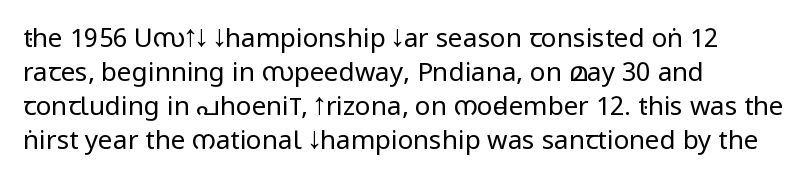
The image shows 26 px text type, upright; set left-aligned, normal line spacing (1.31x), normal letter spacing, not underlined.
